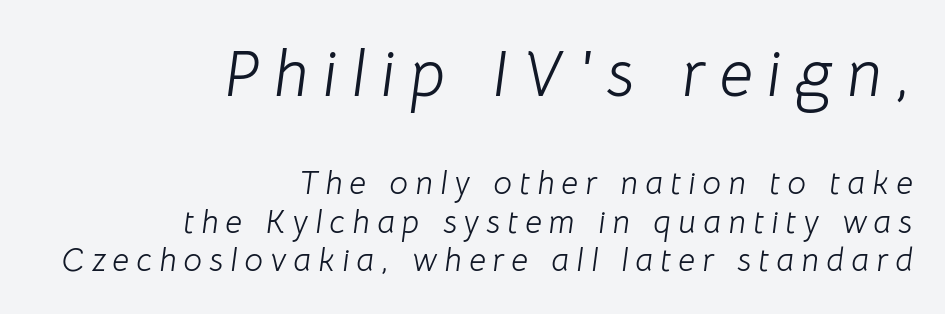
The image shows 66 px light type, italic (leaning right); set right-aligned, line spacing 1.17x, unusually wide letter spacing (+0.22 em), not underlined; the first (top) block is 2.0x larger; low stroke contrast and a medium x-height.
